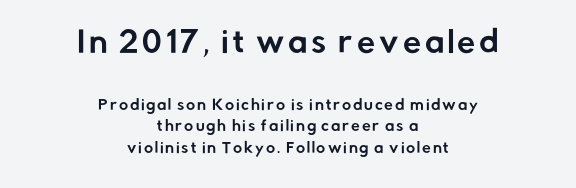
The image shows 29 px sans-serif type, upright; set centered, normal line spacing (1.54x), not underlined; the first (top) block is 2.07x larger; low stroke contrast and a medium x-height.
